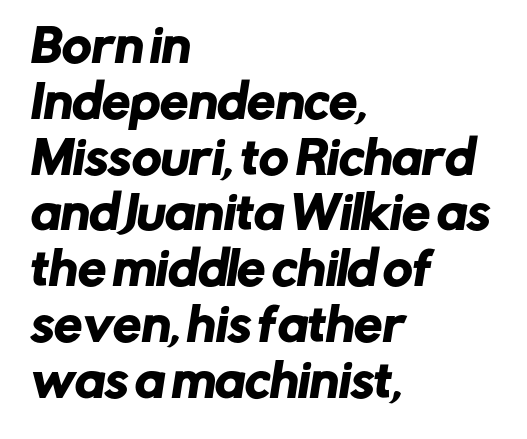
The image shows 45 px sans-serif type; set left-aligned, line spacing 1.24x, normal letter spacing, not underlined; low stroke contrast and a medium x-height.
